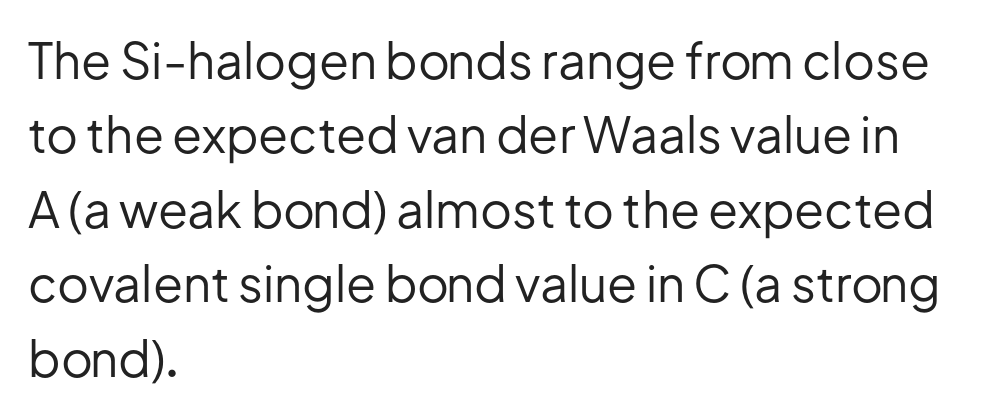
Q: Is the text bold? A: No.
Q: Is the text italic (slanted)? A: No, it is upright.
Q: Is the typeface a serif or a sans-serif typeface? A: Sans-serif.
Q: Is the text underlined? A: No.
Q: How is the paragraph aligned? A: Left-aligned.
Q: Is the spacing between letters normal or unusually wide? A: Normal.
Q: Is the spacing between lines tight, normal or loose? A: Normal.
Q: Width (condensed, normal, or wide)? A: Normal.
Q: Stroke contrast? A: Low.
Q: x-height? A: Medium.
Q: Monospaced? A: No.
